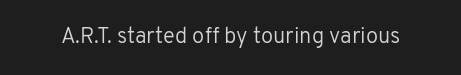
{"italic": "no", "bold": "no", "underline": "no", "letter_spacing": "normal", "letter_spacing_em": 0.0, "glyph_px": 22}
